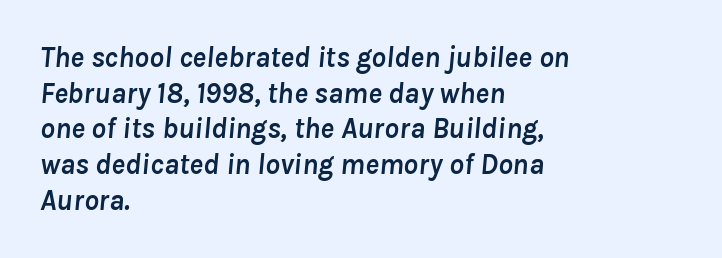
The image shows 29 px semibold type, italic (leaning right); set left-aligned, line spacing 1.23x, normal letter spacing, not underlined; low stroke contrast and a medium x-height.
